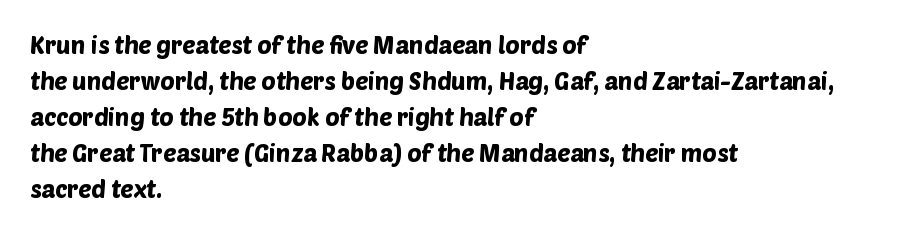
The image shows 24 px text type; set left-aligned, normal line spacing (1.5x), normal letter spacing, not underlined.
